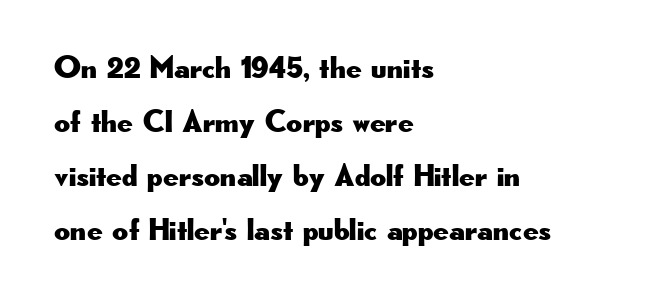
Q: Is the text italic (slanted)? A: No, it is upright.
Q: Is the typeface a serif or a sans-serif typeface? A: Sans-serif.
Q: Is the text underlined? A: No.
Q: How is the paragraph aligned? A: Left-aligned.
Q: Is the spacing between letters normal or unusually wide? A: Normal.
Q: Width (condensed, normal, or wide)? A: Wide.
Q: Stroke contrast? A: Low.
Q: x-height? A: Small.
Q: Monospaced? A: No.
